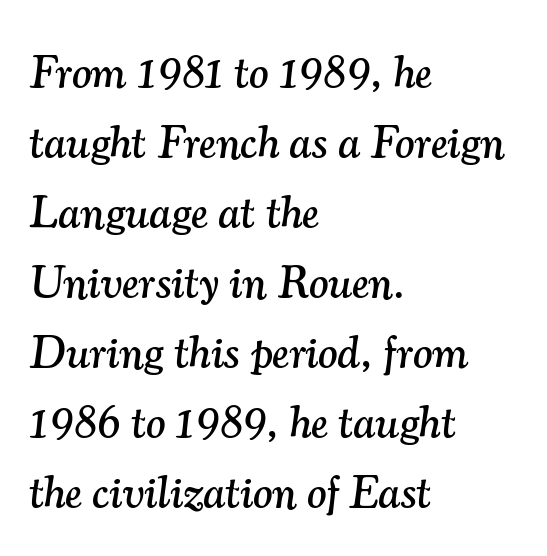
The image shows 46 px serif type, italic (leaning right); set left-aligned, normal line spacing (1.52x), normal letter spacing, not underlined; medium stroke contrast and a small x-height.
